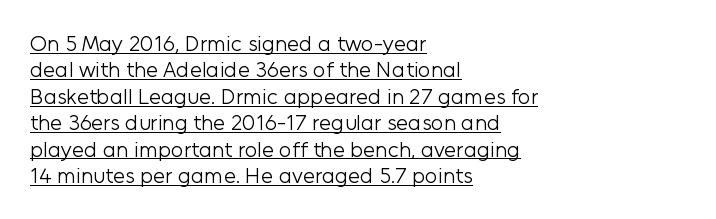
{"italic": "no", "bold": "no", "underline": "yes", "align": "left", "line_spacing_ratio": 1.2, "letter_spacing": "normal", "letter_spacing_em": 0.0, "glyph_px": 22}
